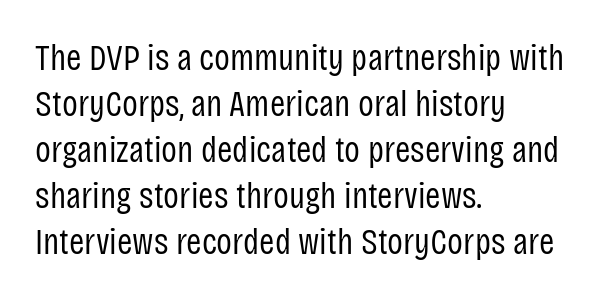
Horizontally, the lines are justified to the leading edge only. Nope, no serifs anywhere on these letters. Posture: straight, roman, zero tilt. Each row of text sits above clean, open space.
